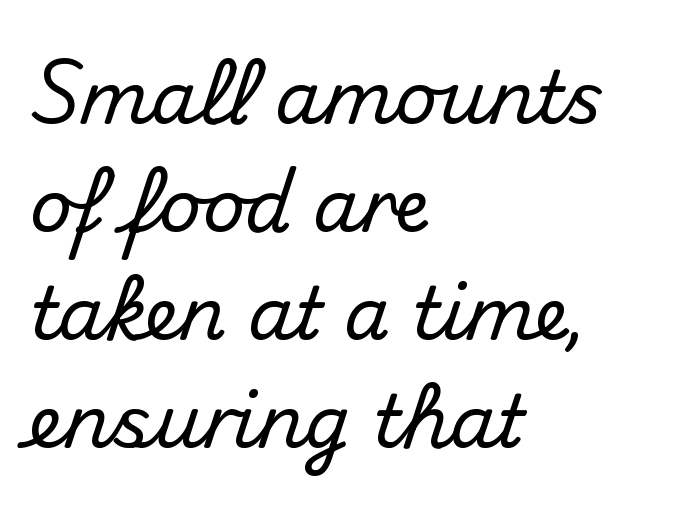
Q: Is the text italic (slanted)? A: Yes.
Q: Is the typeface a serif or a sans-serif typeface? A: Sans-serif.
Q: Is the text underlined? A: No.
Q: How is the paragraph aligned? A: Left-aligned.
Q: Is the spacing between letters normal or unusually wide? A: Normal.
Q: Is the spacing between lines tight, normal or loose? A: Normal.
Q: Width (condensed, normal, or wide)? A: Normal.
Q: Stroke contrast? A: Medium.
Q: x-height? A: Small.
Q: Monospaced? A: No.
